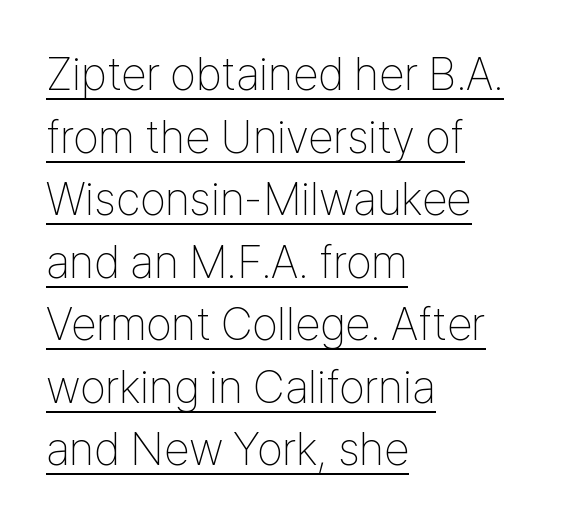
Proportional: the letters do not fall into vertical columns. Caption: multi-line text, flush left, ragged right. Ascenders rise straight up at ninety degrees. In designer terms, the underline attribute is active on this setting. Classification — sans serif.
